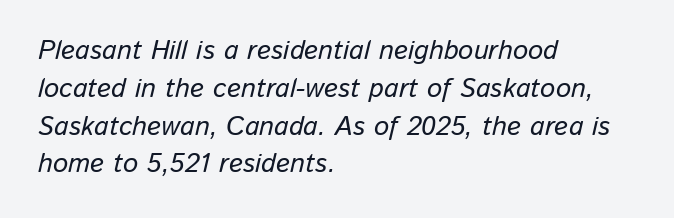
If you drew a ruler down the left edge, every line would touch it. Each row of text sits above clean, open space. Notice how the stems are inclined rather than vertical — that's the hallmark of italics. The rows are spaced the way most documents space them. Glyph-to-glyph distance matches everyday printed text.
